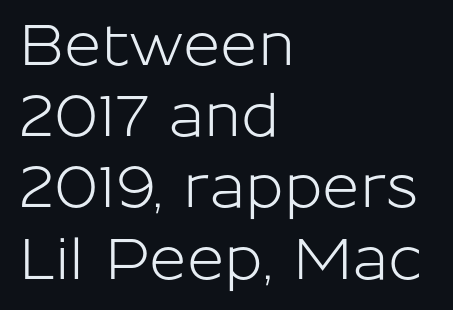
These lines are rendered in a variable-pitch font. What kind of face is this? One without serifs — a sans. Between one letter and the next there's only the usual sliver of space. The space between consecutive lines is moderate. The text block is weighted toward the left margin, trailing off unevenly rightward.
